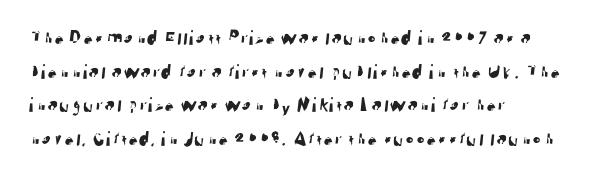
The image shows 21 px text type; set left-aligned, normal line spacing (1.6x), normal letter spacing, not underlined.
